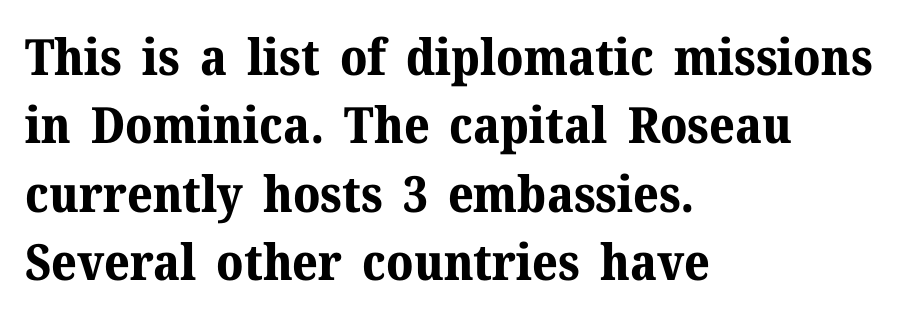
Q: Is the text bold? A: Yes.
Q: Is the text italic (slanted)? A: No, it is upright.
Q: Is the typeface a serif or a sans-serif typeface? A: Serif.
Q: Is the text underlined? A: No.
Q: How is the paragraph aligned? A: Left-aligned.
Q: Is the spacing between letters normal or unusually wide? A: Normal.
Q: Is the spacing between lines tight, normal or loose? A: Normal.
Q: Width (condensed, normal, or wide)? A: Normal.
Q: Stroke contrast? A: Medium.
Q: x-height? A: Medium.
Q: Monospaced? A: No.
